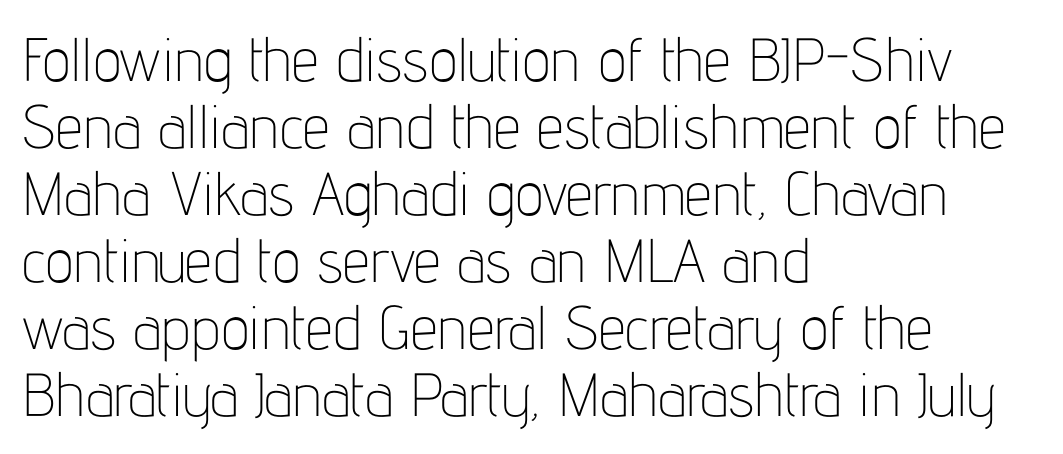
Designer's note — italics off, roman on. A classic flush-left, rag-right setting is used for this passage. A clean baseline with only descenders dipping below it. This rendering leaves character spacing at its baseline value. Type style note: lacks serifs.
